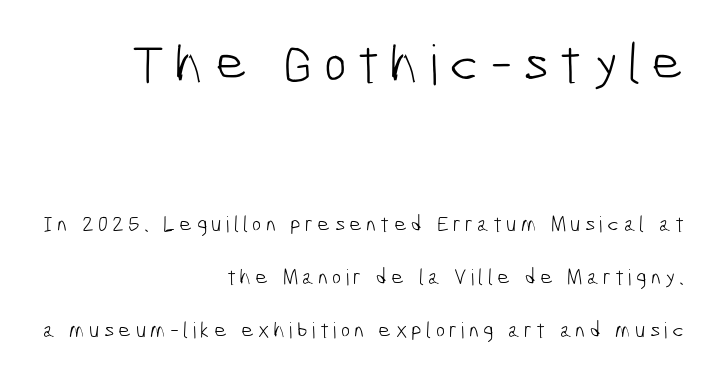
The letters look calm and open, with moderate or lighter stems. Line ends are locked; line starts wander. Caption: upper text group enlarged, lower text group reduced. You could fit nearly another row in the gap between these rows.
